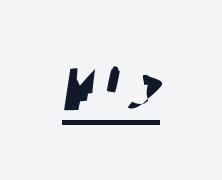
This sample has the flowing, uneven cadence of proportional lettering. Notice how a bar underscores the lettering throughout. Note: no serifs on the glyphs.
